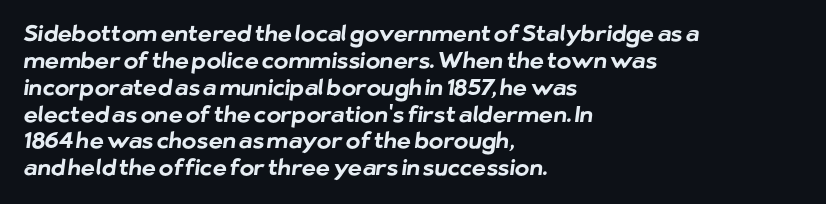
Q: Is the text bold? A: Yes.
Q: Is the text underlined? A: No.
Q: How is the paragraph aligned? A: Left-aligned.
Q: Is the spacing between letters normal or unusually wide? A: Normal.
